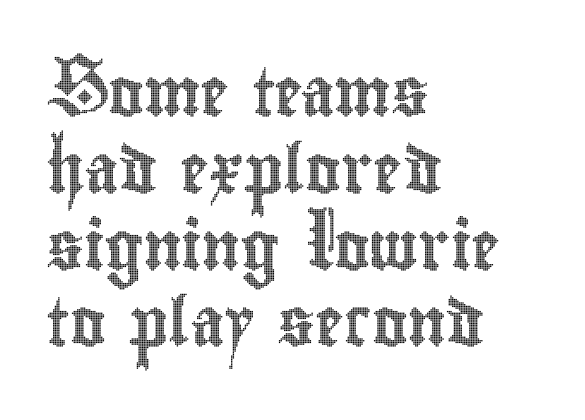
The image shows 48 px condensed type, upright; set left-aligned, normal line spacing (1.6x), normal letter spacing, not underlined; a small x-height.
